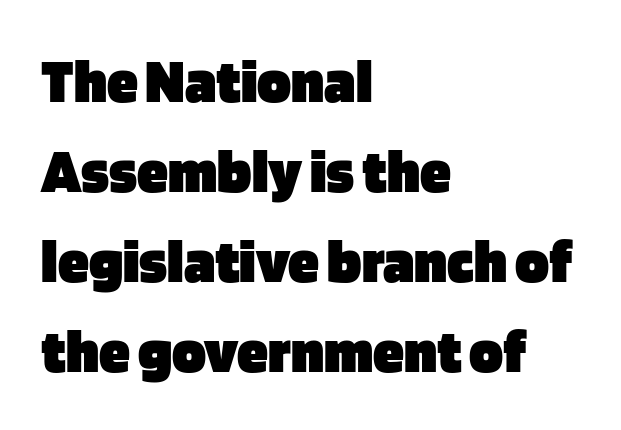
Ordinary non-slanted type is in use. This sample has the flowing, uneven cadence of proportional lettering. The foot of each line stays bare and open. The compositor pushed each line to the left boundary. The tracking reads as untouched default to a designer's eye. Is the type bold? Yes — the strokes are clearly thick and heavy.
